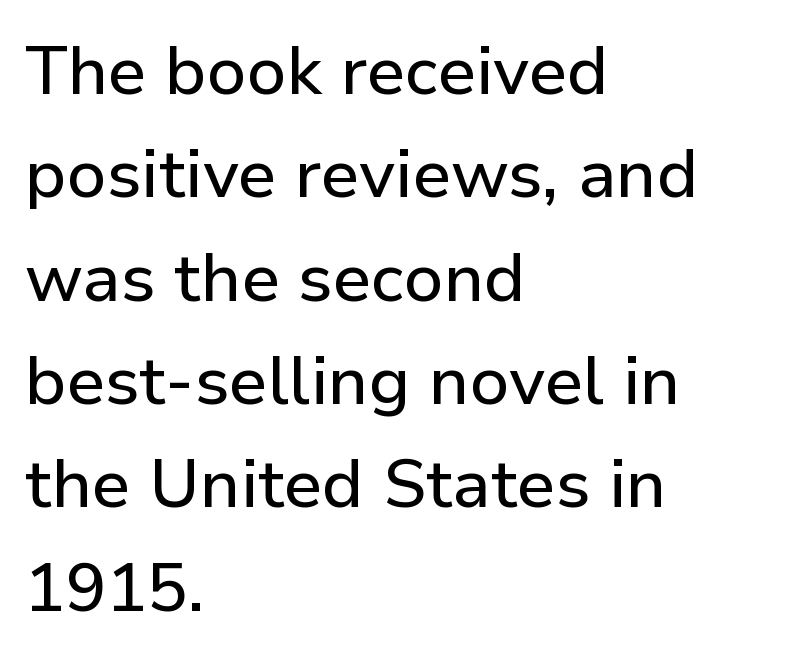
Classification — sans serif. A typesetter would call this leading conventional body-copy spacing. Horizontal alignment here is leftward, the default for most running prose. The passage shown is not underscored anywhere. How are the letters spaced? Ordinarily, with no added tracking.
